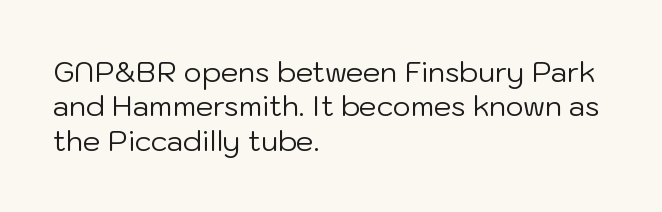
The image shows 28 px regular-weight sans-serif type, upright; set left-aligned, line spacing 1.23x, normal letter spacing, not underlined; low stroke contrast and a medium x-height.
